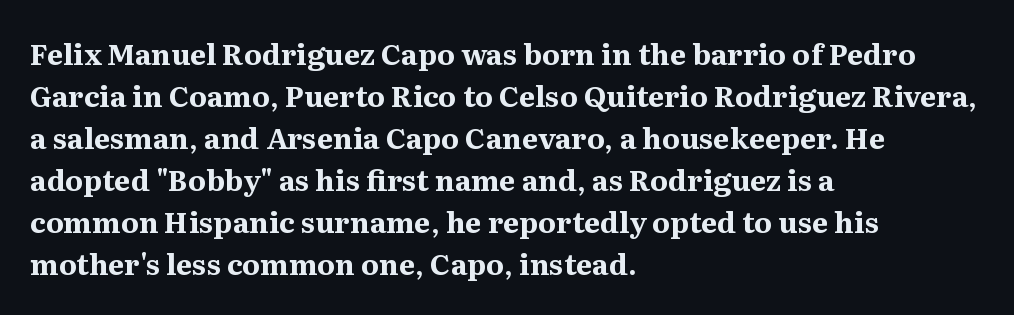
Quick note: not italic, upright. The text was rendered using a seriffed face with decorative stroke endings. The space directly below the letters is spotless. The setting favours the left margin, as ordinary paragraphs usually do.
